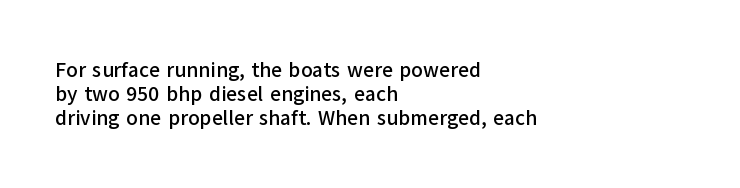
Q: Is the text italic (slanted)? A: No, it is upright.
Q: Is the text underlined? A: No.
Q: How is the paragraph aligned? A: Left-aligned.
Q: Is the spacing between letters normal or unusually wide? A: Normal.
Q: Is the spacing between lines tight, normal or loose? A: Tight.
